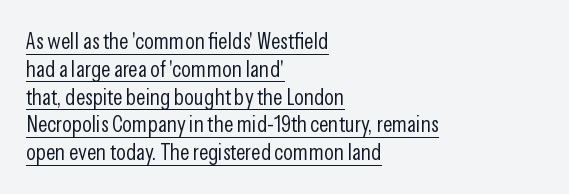
This sample uses an upright cut, with every glyph sitting square on the baseline. The type is set solid horizontally, with unmodified tracking. Nothing heavy about these letters — not bold at all. Like a heading marked for emphasis, these lines bear an underscore. One-word summary of the alignment: left.
